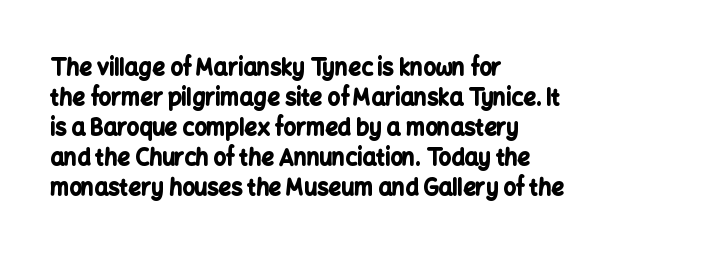
The image shows 22 px bold type, upright; set left-aligned, normal line spacing (1.36x), normal letter spacing, not underlined.
